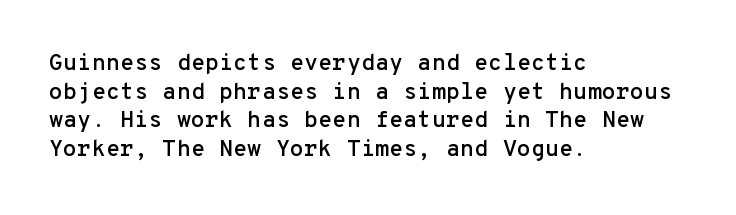
{"italic": "no", "underline": "no", "align": "left", "line_spacing": "normal", "line_spacing_ratio": 1.25, "letter_spacing": "normal", "letter_spacing_em": 0.0, "glyph_px": 23}
